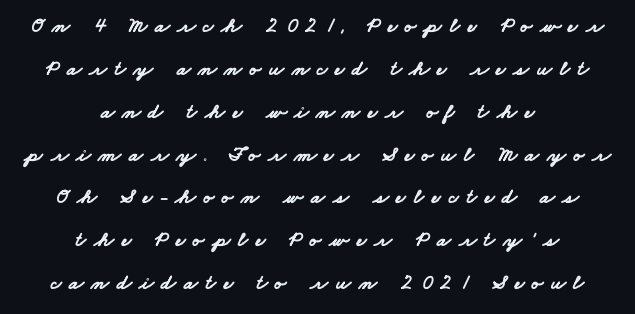
Q: Is the text bold? A: Yes.
Q: Is the text underlined? A: No.
Q: How is the paragraph aligned? A: Centered.
Q: Is the spacing between letters normal or unusually wide? A: Unusually wide.
Q: Is the spacing between lines tight, normal or loose? A: Loose.
